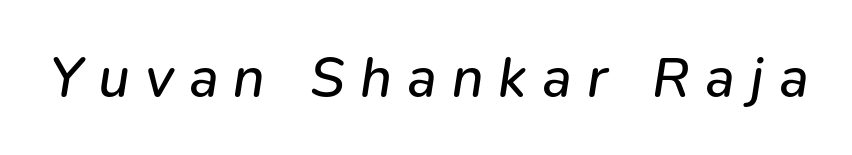
The image shows 56 px regular-weight type, italic (leaning right); set unusually wide letter spacing (+0.27 em), not underlined; low stroke contrast and a medium x-height.
